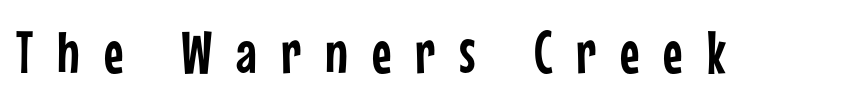
{"serif": "no", "italic": "no", "width": "condensed", "stroke_contrast": "low", "x_height": "medium", "monospaced": "no", "underline": "no", "letter_spacing": "wide", "letter_spacing_em": 0.4, "glyph_px": 60}
